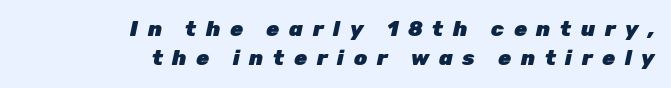
{"italic": "yes", "lean": "right", "slant_degrees": 12, "bold": "yes", "underline": "no", "align": "right", "line_spacing": "normal", "line_spacing_ratio": 1.4, "letter_spacing": "wide", "letter_spacing_em": 0.46, "glyph_px": 21}
